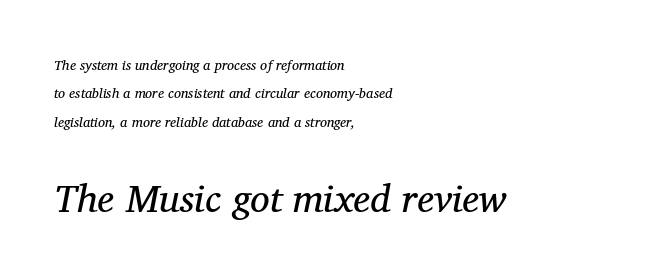
Q: Is the text bold? A: No.
Q: Is the text italic (slanted)? A: Yes, it leans right by about 11 degrees.
Q: Is the typeface a serif or a sans-serif typeface? A: Serif.
Q: Is the text underlined? A: No.
Q: How is the paragraph aligned? A: Left-aligned.
Q: Is the spacing between letters normal or unusually wide? A: Normal.
Q: Is the spacing between lines tight, normal or loose? A: Loose.
Q: Which block of text is set in a larger size, the first (top) or the second (bottom)? A: The second (bottom) one.
Q: Width (condensed, normal, or wide)? A: Normal.
Q: Stroke contrast? A: Medium.
Q: x-height? A: Medium.
Q: Monospaced? A: No.
